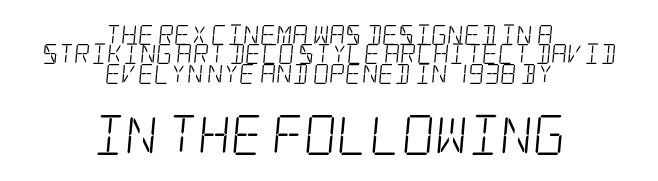
{"serif": "yes", "bold": "no", "weight": "light", "width": "condensed", "stroke_contrast": "low", "x_height": "large", "underline": "no", "align": "center", "line_spacing": "tight", "line_spacing_ratio": 0.97, "letter_spacing": "normal", "letter_spacing_em": 0.0, "larger_block": "second", "size_ratio": 2.0, "glyph_px": 40}
